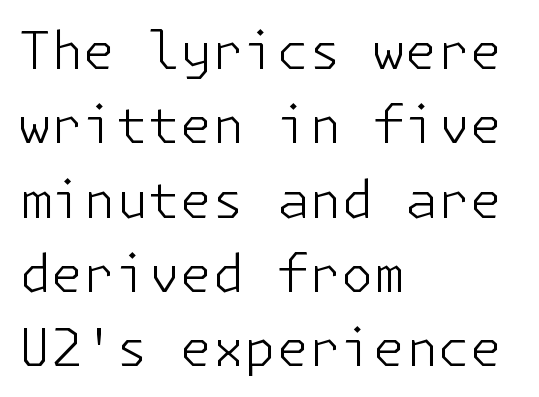
The image shows 52 px light sans-serif type, upright; set left-aligned, normal line spacing (1.43x), normal letter spacing, not underlined; low stroke contrast and a medium x-height.
